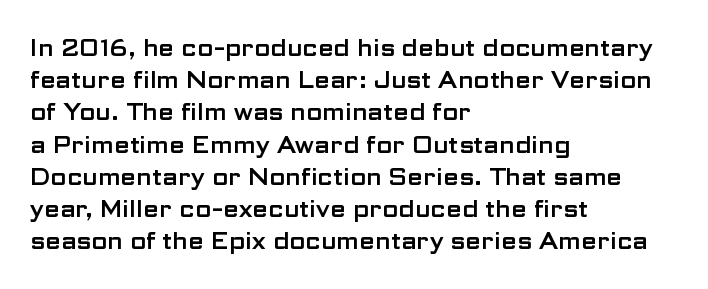
The image shows 23 px text type, upright; set left-aligned, normal line spacing (1.4x), normal letter spacing, not underlined.
